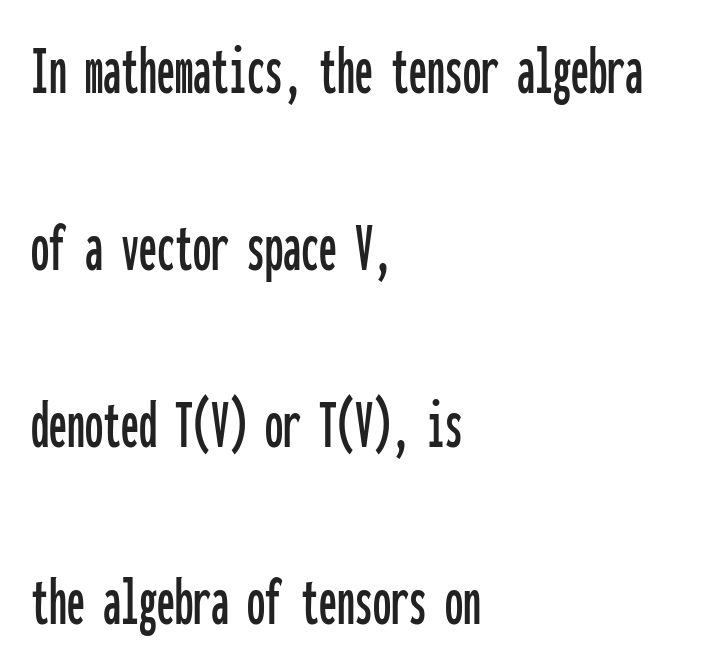
{"serif": "no", "italic": "no", "width": "condensed", "stroke_contrast": "low", "x_height": "medium", "monospaced": "yes", "underline": "no", "align": "left", "line_spacing": "loose", "line_spacing_ratio": 2.46, "letter_spacing": "normal", "letter_spacing_em": 0.0, "glyph_px": 72}
